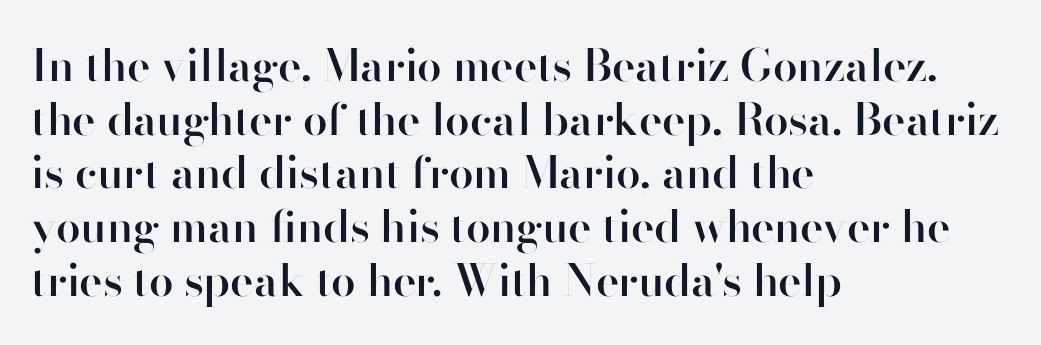
Q: Is the text bold? A: Semi-bold.
Q: Is the text italic (slanted)? A: No, it is upright.
Q: Is the typeface a serif or a sans-serif typeface? A: Sans-serif.
Q: Is the text underlined? A: No.
Q: How is the paragraph aligned? A: Left-aligned.
Q: Is the spacing between letters normal or unusually wide? A: Normal.
Q: Width (condensed, normal, or wide)? A: Normal.
Q: Stroke contrast? A: High.
Q: x-height? A: Small.
Q: Monospaced? A: No.
